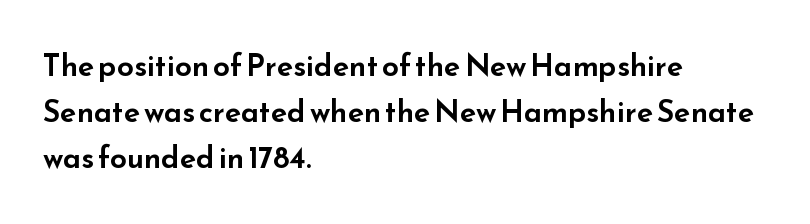
The image shows 30 px wide sans-serif type, upright; set left-aligned, normal line spacing (1.54x), normal letter spacing, not underlined; low stroke contrast and a small x-height.
